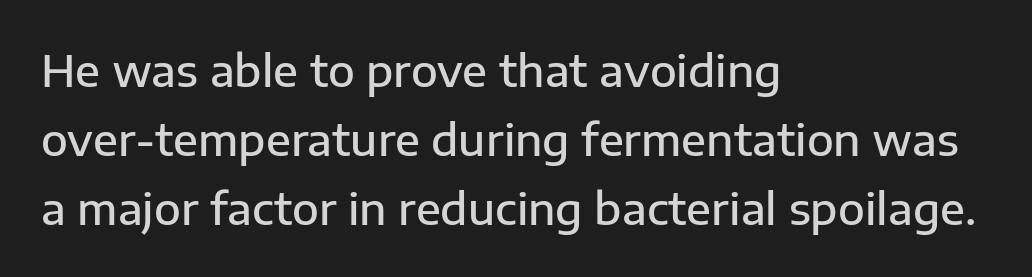
Rows of type keep a routine distance in the vertical direction. Just letters on the line, the space beneath them empty. Words appear dense and cohesive because spacing is normal. The lettering stays uniformly vertical, giving the passage a roman look. The passage shown is semibold, sitting just below true bold.
